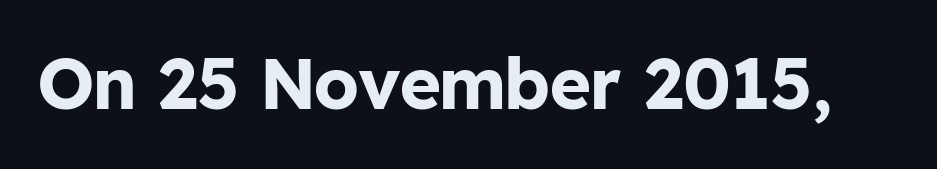
Q: Is the text bold? A: Yes.
Q: Is the text italic (slanted)? A: No, it is upright.
Q: Is the typeface a serif or a sans-serif typeface? A: Sans-serif.
Q: Is the text underlined? A: No.
Q: Is the spacing between letters normal or unusually wide? A: Normal.
Q: Width (condensed, normal, or wide)? A: Normal.
Q: Stroke contrast? A: Low.
Q: x-height? A: Medium.
Q: Monospaced? A: No.
